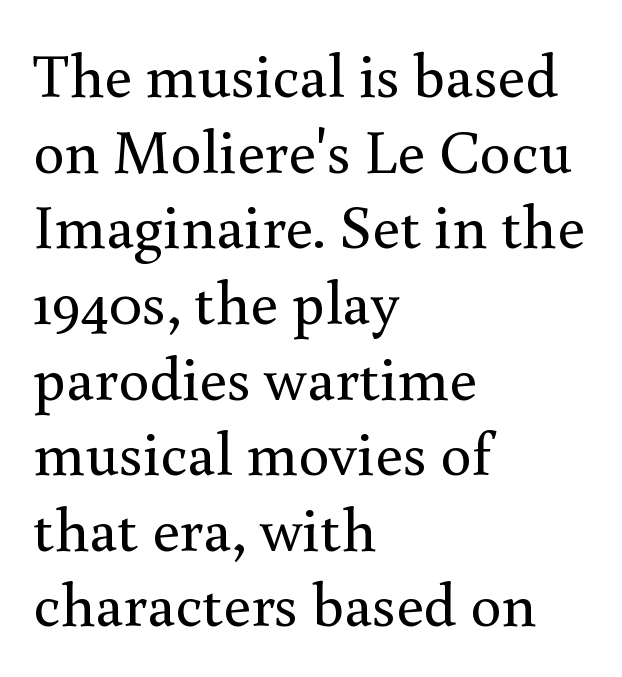
{"serif": "yes", "italic": "no", "bold": "no", "weight": "regular", "width": "normal", "x_height": "small", "monospaced": "no", "underline": "no", "align": "left", "line_spacing_ratio": 1.22, "letter_spacing": "normal", "letter_spacing_em": 0.0, "glyph_px": 62}
